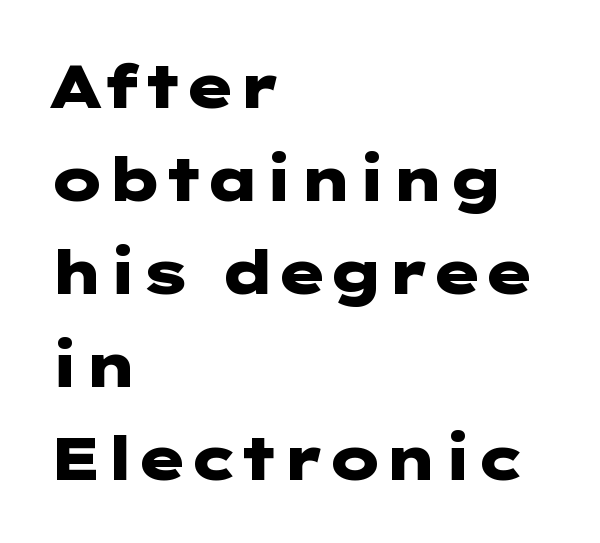
The rendering uses a moderate line-height, typical for paragraphs. This sample is left-justified, so line endings fall wherever the words run out. Look at the stroke-to-counter ratio: heavy, a bold. Type without underlining. The rendering keeps characters at their native spacing.
